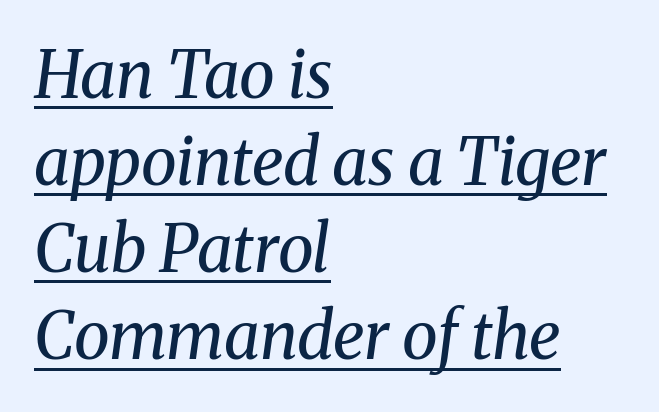
Examine the stroke ends and you'll spot serifs. These lines sit exactly where default settings would place them. Stroke mass is kept to a normal reading level or below. Looks like someone drew a line under every word here. A typesetter would call this proportional, since set widths differ per character. Characters are canted at an angle relative to the baseline's perpendicular.
